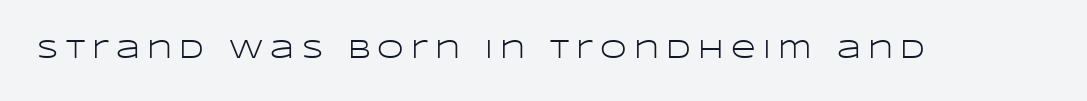
Unlike italic type, these characters show no tilt at all. Compared with typical body copy, the letter spacing here is much looser. Honestly, there is no underline to notice here at all. The passage shown is not bold in any degree.
